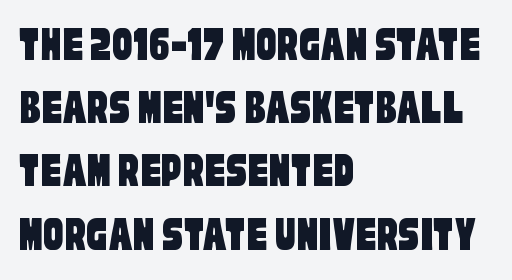
The image shows 51 px condensed sans-serif type; set left-aligned, line spacing 1.24x, normal letter spacing, not underlined; low stroke contrast and a large x-height.
